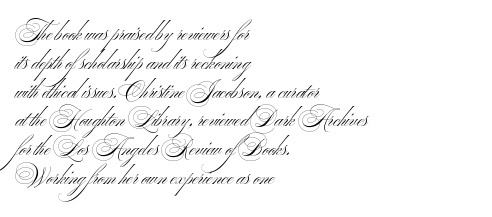
{"bold": "no", "underline": "no", "align": "left", "line_spacing": "normal", "line_spacing_ratio": 1.37, "letter_spacing": "normal", "letter_spacing_em": 0.0, "glyph_px": 21}
